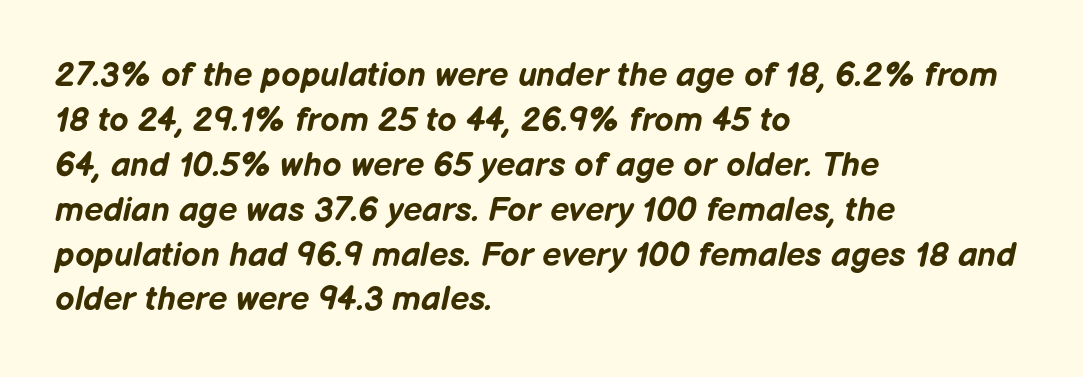
One-word summary of the alignment: left. Would a proofreader flag this as italicized? Yes. Characters follow at the spacing the type designer built in. Spacing verdict: proportional, widths tailored to each character.
